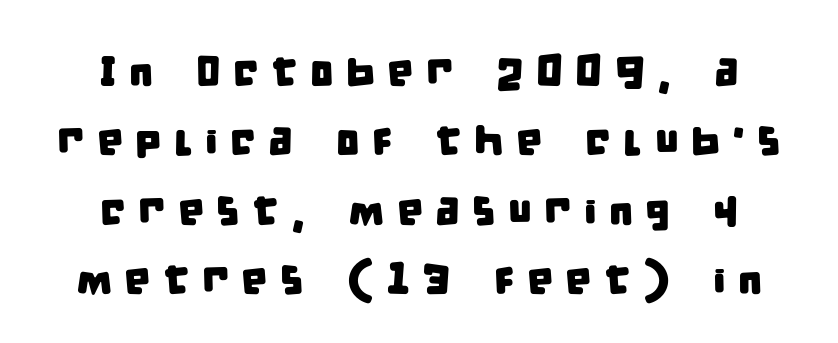
{"serif": "no", "width": "condensed", "stroke_contrast": "low", "x_height": "large", "monospaced": "no", "underline": "no", "align": "center", "line_spacing": "normal", "line_spacing_ratio": 1.65, "letter_spacing": "wide", "letter_spacing_em": 0.29, "glyph_px": 42}
